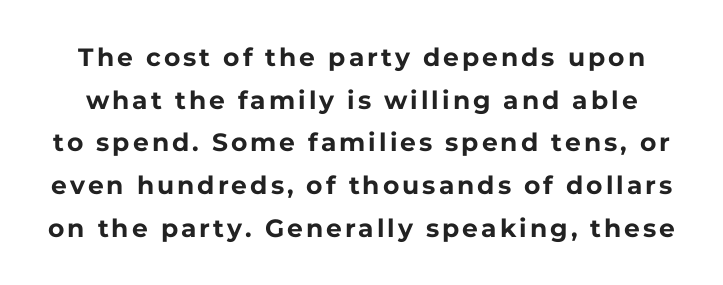
The image shows 25 px bold type, upright; set line spacing 1.71x, not underlined.
